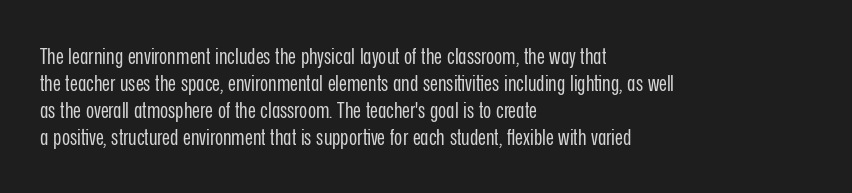
{"italic": "no", "bold": "no", "underline": "no", "align": "left", "line_spacing_ratio": 1.22, "letter_spacing": "normal", "letter_spacing_em": 0.0, "glyph_px": 22}
